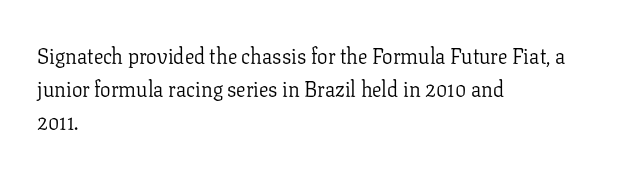
The face looks like a standard text weight, possibly lighter. Short and long lines alike share a common starting point at left. Vertically, the passage feels balanced, rows spaced as you'd expect. A bare baseline throughout the passage. Here the glyphs are tracked normally, forming tight word shapes.
